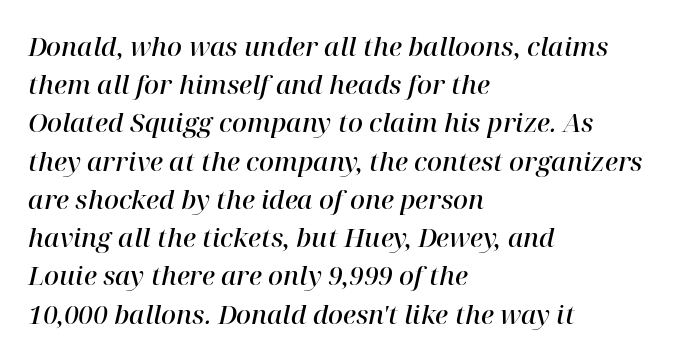
It's the slanting kind of type. Each row of text sits above clean, open space. Leftover space on each line is placed entirely after the last word. Spacing between characters is what you'd get straight out of the box. Successive baselines arrive at the customary interval. Is the type bold? Partly — it's a semibold, heavier than regular but not fully bold.
